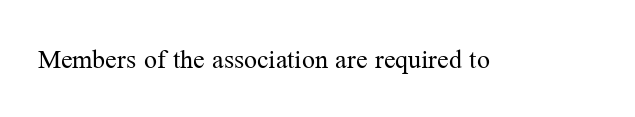
A roman cut, with each character standing at attention. Decoration check: the copy has no underline. The gaps between neighbouring characters are ordinary and unremarkable. Bold? No — there's no thickening of the strokes.
